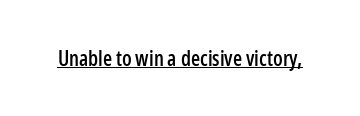
The image shows 21 px text type, upright; set normal letter spacing, underlined.
